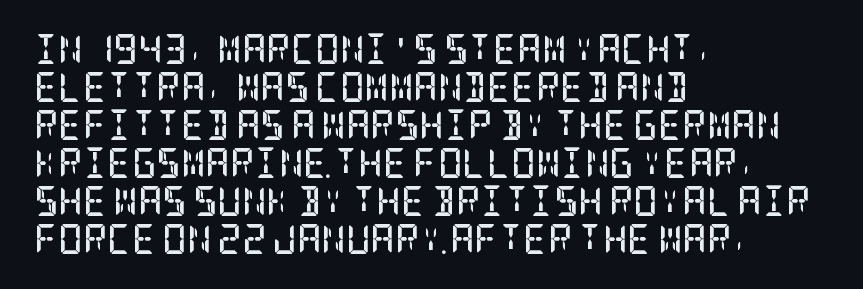
The image shows 30 px semibold, condensed serif type, upright; set left-aligned, normal line spacing (1.27x), normal letter spacing, not underlined; low stroke contrast and a large x-height.
